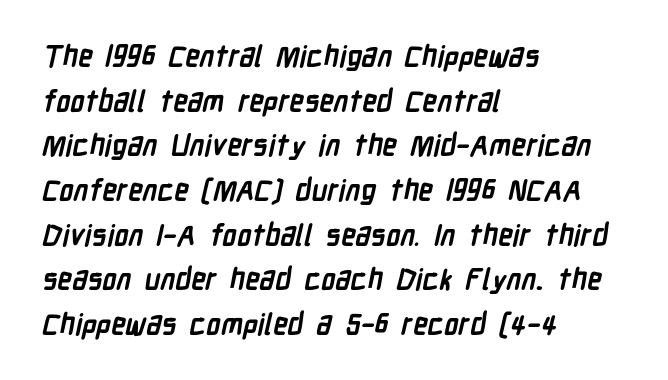
What weight is shown? A full bold with thick strokes. Underlining? Definitely not there. Character widths vary here, with narrow letters taking less room than wide ones. Quick note: interline space is typical. Standard letterfit; no display-style spreading of the glyphs. The paragraph has a hard left edge and a soft right edge.
